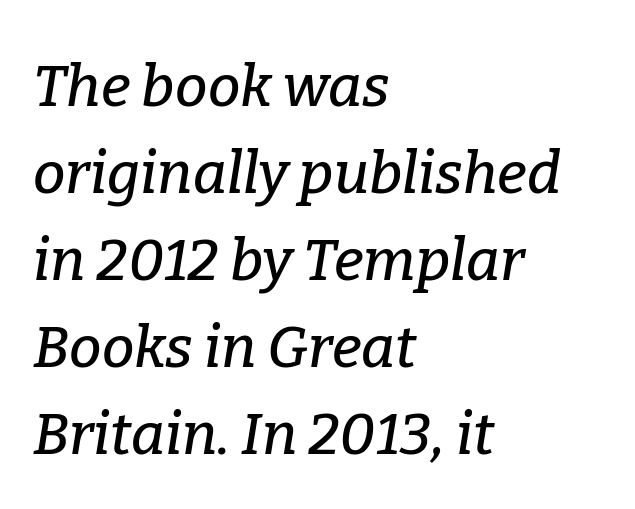
Q: Is the text italic (slanted)? A: Yes, it leans right by about 9 degrees.
Q: Is the typeface a serif or a sans-serif typeface? A: Serif.
Q: Is the text underlined? A: No.
Q: How is the paragraph aligned? A: Left-aligned.
Q: Is the spacing between letters normal or unusually wide? A: Normal.
Q: Is the spacing between lines tight, normal or loose? A: Normal.
Q: Width (condensed, normal, or wide)? A: Normal.
Q: Stroke contrast? A: Low.
Q: x-height? A: Medium.
Q: Monospaced? A: No.
